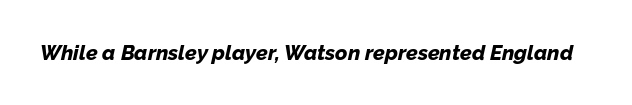
Underlining? Definitely not there. The glyphs have the mass of a bold cut. Is the letter spacing exaggerated? No — it looks like the ordinary default. Slant detected: the letters are inclined.
